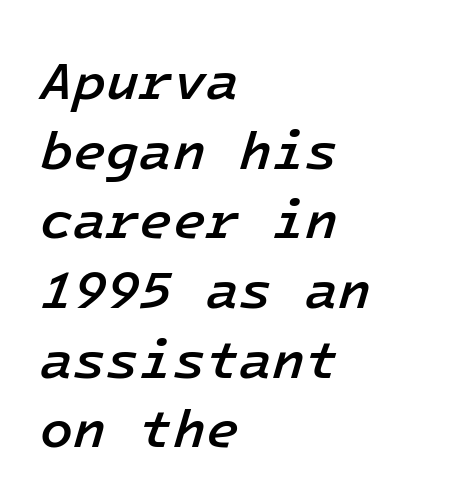
The image shows 54 px semibold type, italic (leaning right); set left-aligned, normal line spacing (1.29x), normal letter spacing, not underlined; low stroke contrast and a medium x-height.
